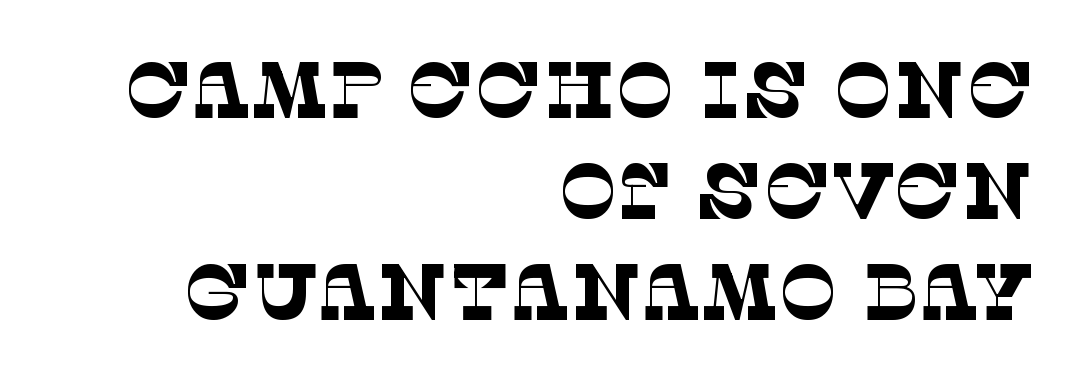
{"serif": "yes", "bold": "no", "weight": "thin", "width": "normal", "stroke_contrast": "low", "x_height": "large", "monospaced": "no", "underline": "no", "align": "right", "line_spacing": "normal", "line_spacing_ratio": 1.28, "letter_spacing": "normal", "letter_spacing_em": 0.0, "glyph_px": 79}
